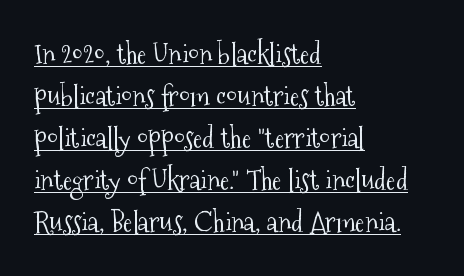
Q: Is the text bold? A: No.
Q: Is the text italic (slanted)? A: No, it is upright.
Q: Is the typeface a serif or a sans-serif typeface? A: Serif.
Q: Is the text underlined? A: Yes.
Q: How is the paragraph aligned? A: Left-aligned.
Q: Is the spacing between letters normal or unusually wide? A: Normal.
Q: Is the spacing between lines tight, normal or loose? A: Normal.
Q: Width (condensed, normal, or wide)? A: Condensed.
Q: Stroke contrast? A: Medium.
Q: x-height? A: Medium.
Q: Monospaced? A: No.
